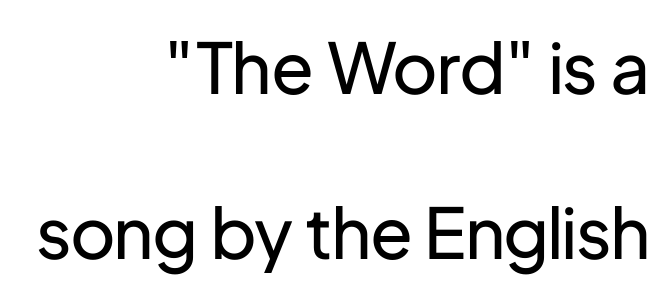
Q: Is the text bold? A: No.
Q: Is the text italic (slanted)? A: No, it is upright.
Q: Is the typeface a serif or a sans-serif typeface? A: Sans-serif.
Q: Is the text underlined? A: No.
Q: How is the paragraph aligned? A: Right-aligned.
Q: Is the spacing between letters normal or unusually wide? A: Normal.
Q: Is the spacing between lines tight, normal or loose? A: Loose.
Q: Width (condensed, normal, or wide)? A: Normal.
Q: Stroke contrast? A: Low.
Q: x-height? A: Medium.
Q: Monospaced? A: No.
